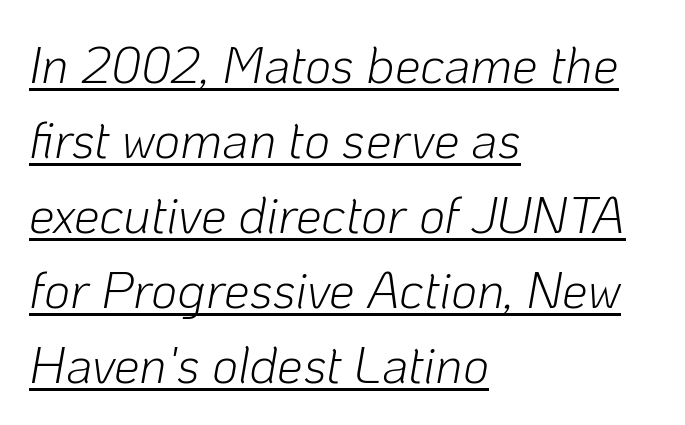
Q: Is the text bold? A: No.
Q: Is the text italic (slanted)? A: Yes, it leans right by about 10 degrees.
Q: Is the text underlined? A: Yes.
Q: How is the paragraph aligned? A: Left-aligned.
Q: Is the spacing between letters normal or unusually wide? A: Normal.
Q: Is the spacing between lines tight, normal or loose? A: Normal.
Q: Width (condensed, normal, or wide)? A: Normal.
Q: Stroke contrast? A: Low.
Q: x-height? A: Medium.
Q: Monospaced? A: No.
